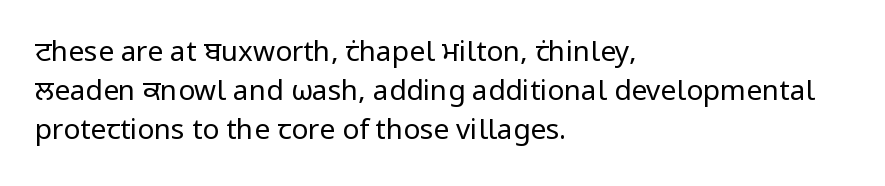
{"serif": "no", "italic": "no", "bold": "no", "weight": "regular", "width": "normal", "stroke_contrast": "low", "x_height": "medium", "monospaced": "no", "underline": "no", "align": "left", "line_spacing": "normal", "line_spacing_ratio": 1.39, "letter_spacing": "normal", "letter_spacing_em": 0.0, "glyph_px": 28}
